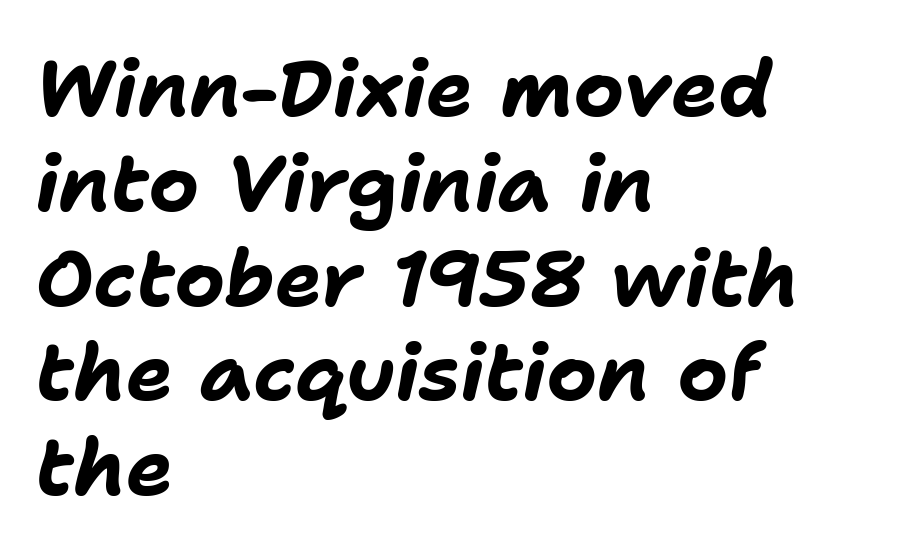
{"italic": "yes", "lean": "right", "slant_degrees": 11, "bold": "yes", "weight": "bold", "width": "normal", "stroke_contrast": "low", "x_height": "medium", "monospaced": "no", "underline": "no", "align": "left", "line_spacing_ratio": 1.2, "letter_spacing": "normal", "letter_spacing_em": 0.0, "glyph_px": 79}
